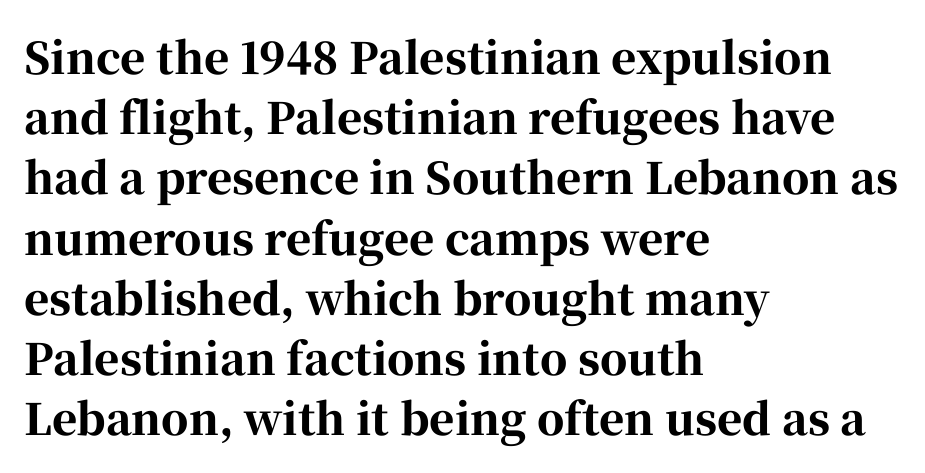
The image shows 43 px bold serif type, upright; set left-aligned, normal line spacing (1.4x), normal letter spacing, not underlined; high stroke contrast and a medium x-height.
